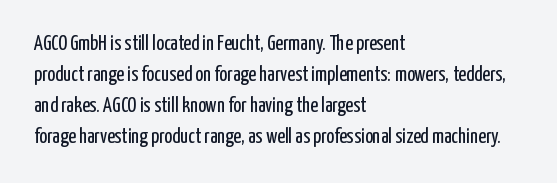
Q: Is the text bold? A: No.
Q: Is the text italic (slanted)? A: No, it is upright.
Q: Is the text underlined? A: No.
Q: How is the paragraph aligned? A: Left-aligned.
Q: Is the spacing between letters normal or unusually wide? A: Normal.
Q: Is the spacing between lines tight, normal or loose? A: Normal.
